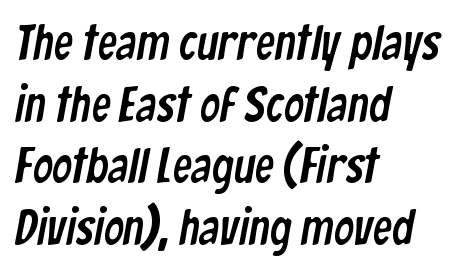
The image shows 49 px condensed sans-serif type; set left-aligned, normal line spacing (1.26x), normal letter spacing, not underlined; low stroke contrast and a medium x-height.
